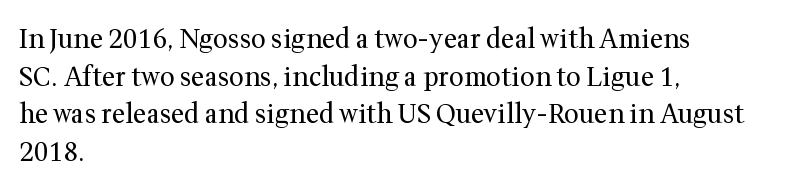
The image shows 26 px text type, upright; set left-aligned, normal line spacing (1.45x), normal letter spacing, not underlined.
